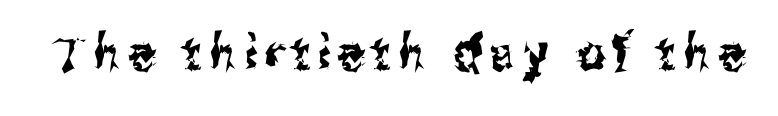
Q: Is the text italic (slanted)? A: No, it is upright.
Q: Is the typeface a serif or a sans-serif typeface? A: Sans-serif.
Q: Is the text underlined? A: No.
Q: Width (condensed, normal, or wide)? A: Condensed.
Q: Stroke contrast? A: Medium.
Q: x-height? A: Medium.
Q: Monospaced? A: No.
